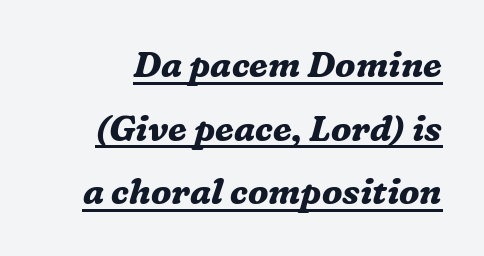
Beneath each row of characters lies a ruled line. Think of a printed novel: that variable character pitch is what you see here. Stroke terminals: seriffed. Heavy-handed strokes throughout: this text is bold.
